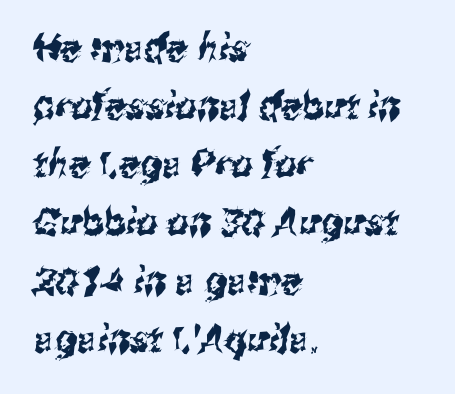
The image shows 38 px condensed sans-serif type; set left-aligned, normal line spacing (1.53x), normal letter spacing, not underlined; medium stroke contrast and a medium x-height.
